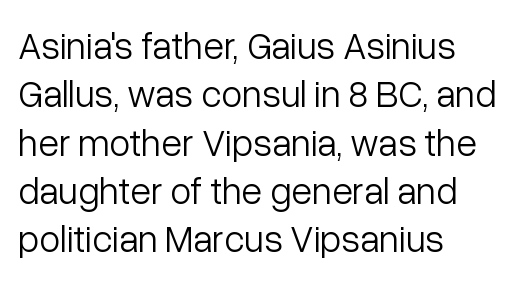
The image shows 38 px light sans-serif type, upright; set left-aligned, normal line spacing (1.27x), normal letter spacing, not underlined; low stroke contrast and a medium x-height.
